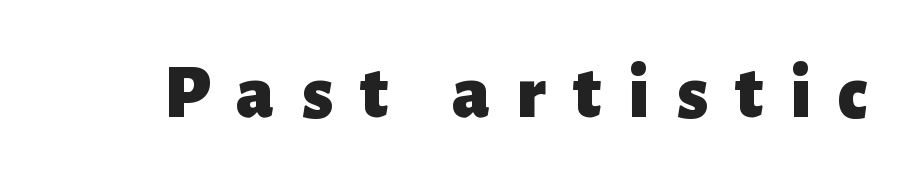
The image shows 77 px heavy sans-serif type, upright; set unusually wide letter spacing (+0.35 em), not underlined; low stroke contrast and a medium x-height.
